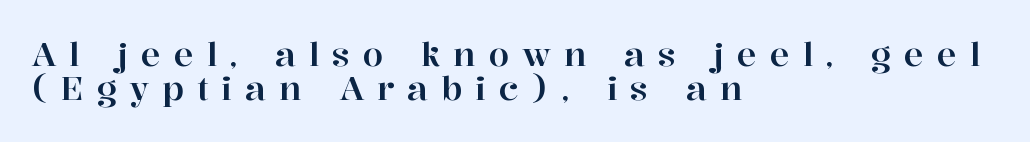
The image shows 33 px serif type, upright; set left-aligned, tight line spacing (1.04x), unusually wide letter spacing (+0.39 em), not underlined; high stroke contrast and a medium x-height.
